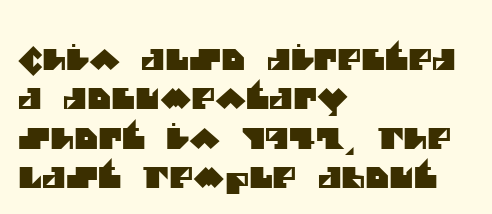
The image shows 29 px sans-serif type; set left-aligned, normal line spacing (1.36x), normal letter spacing, not underlined; medium stroke contrast and a large x-height.
